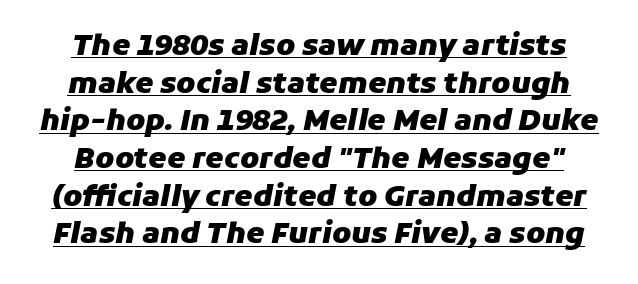
Do the characters align in a grid? No, the font is proportional. Each line of the rendering has a horizontal stroke beneath the glyphs. Compared with an ordinary text face, these strokes are far heavier — a full bold. This sample uses plain, unmodified letter spacing. In CSS terms this would be text-align: center.
